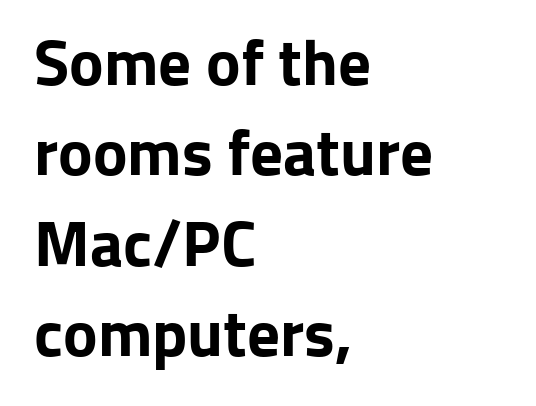
Q: Is the text bold? A: Yes.
Q: Is the text italic (slanted)? A: No, it is upright.
Q: Is the typeface a serif or a sans-serif typeface? A: Sans-serif.
Q: Is the text underlined? A: No.
Q: How is the paragraph aligned? A: Left-aligned.
Q: Is the spacing between letters normal or unusually wide? A: Normal.
Q: Is the spacing between lines tight, normal or loose? A: Normal.
Q: Width (condensed, normal, or wide)? A: Normal.
Q: Stroke contrast? A: Low.
Q: x-height? A: Medium.
Q: Monospaced? A: No.
